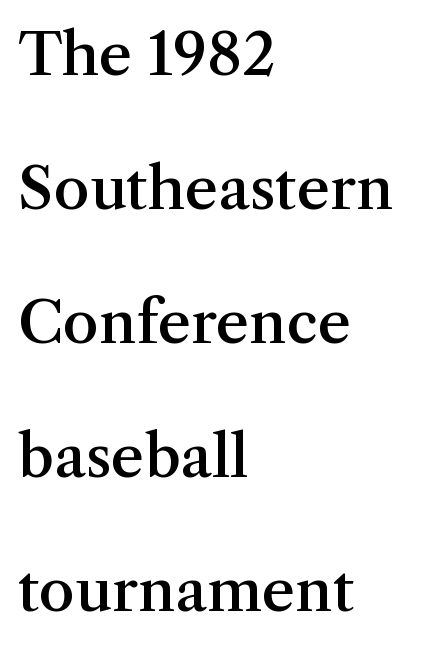
{"serif": "yes", "italic": "no", "bold": "semi", "weight": "semibold", "width": "normal", "stroke_contrast": "medium", "x_height": "medium", "monospaced": "no", "underline": "no", "align": "left", "line_spacing": "loose", "line_spacing_ratio": 2.31, "letter_spacing": "normal", "letter_spacing_em": 0.0, "glyph_px": 58}
